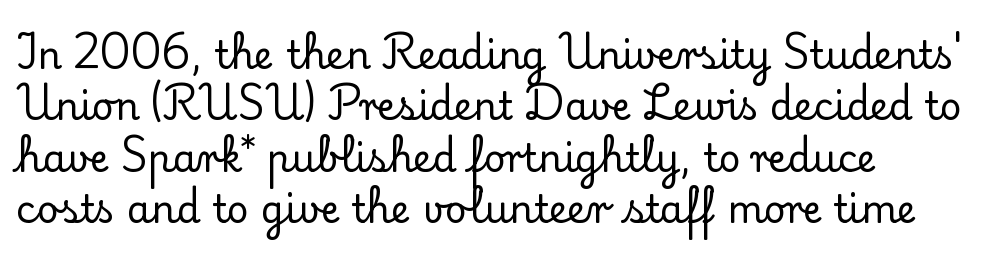
Each letter keeps its own natural width here, so spacing adapts to shape. The line-height multiplier appears to be the usual default. Characters remain perfectly vertical along every line. You could call the tracking neutral — neither tight nor loose. The words here are not underlined. Classification — serif.
